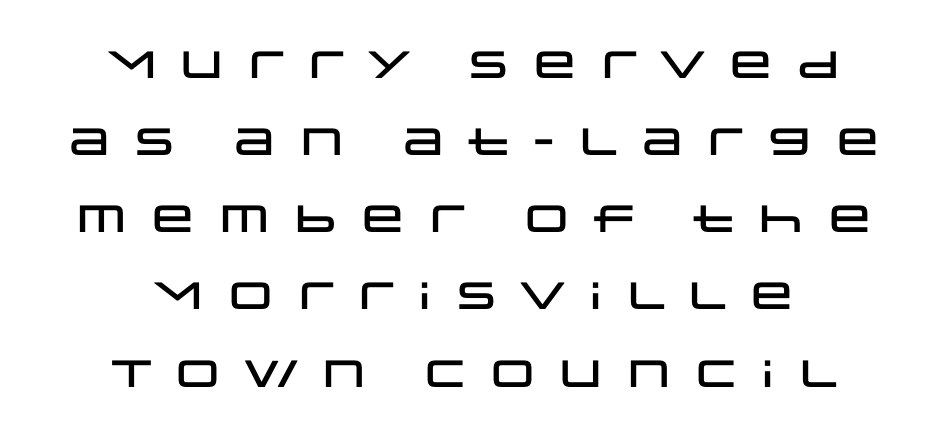
The image shows 38 px wide sans-serif type, upright; set loose line spacing (2.03x), unusually wide letter spacing (+0.28 em), not underlined; low stroke contrast and a large x-height.
